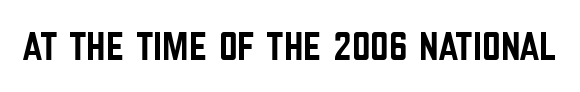
Between one letter and the next there's only the usual sliver of space. The rendering shows plain stroke endings on the letterforms — a sans-serif design. Proportional: the letters do not fall into vertical columns. Honestly, there is no underline to notice here at all.
